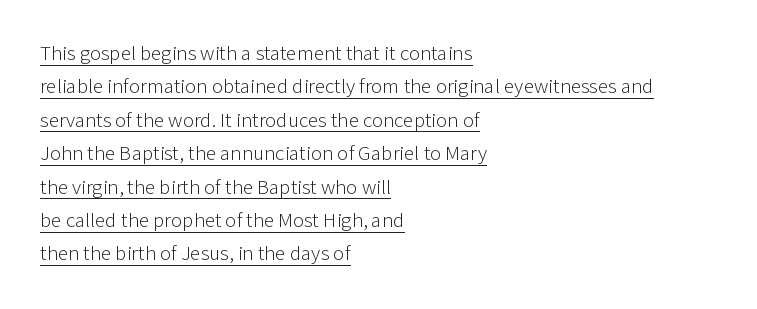
Notice how the stems are strictly vertical — no italics here. Does the leading feel generous? No, just average. How are the letters spaced? Ordinarily, with no added tracking. Is the block centered? No — it sits flush against the left margin.
